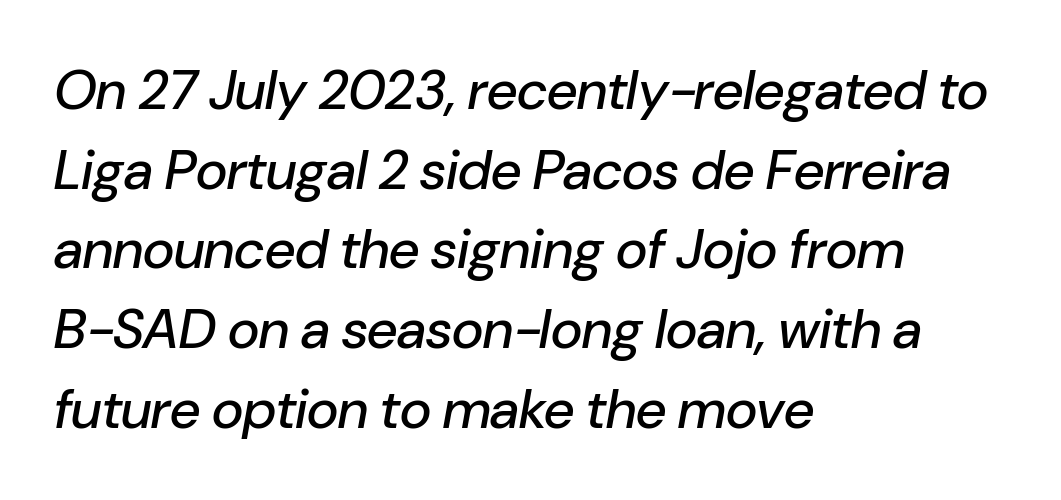
Q: Is the text italic (slanted)? A: Yes, it leans right by about 10 degrees.
Q: Is the text underlined? A: No.
Q: How is the paragraph aligned? A: Left-aligned.
Q: Is the spacing between letters normal or unusually wide? A: Normal.
Q: Is the spacing between lines tight, normal or loose? A: Normal.
Q: Width (condensed, normal, or wide)? A: Normal.
Q: Stroke contrast? A: Low.
Q: x-height? A: Medium.
Q: Monospaced? A: No.
